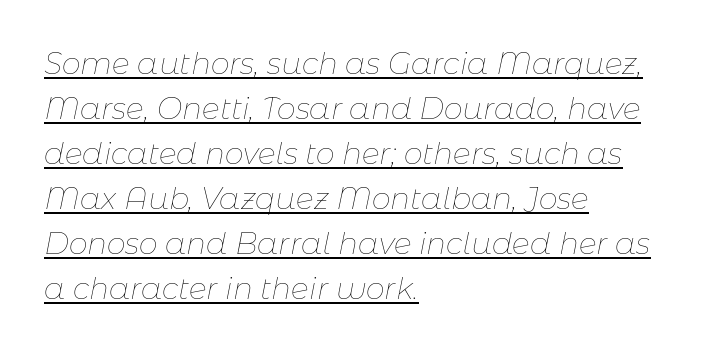
Posture: slanted. The ragged edge is on the right, which tells us the setting is flush left. Vertical spacing — default. Heft: none added — not bold. This is underlined copy, the kind a proofreader might mark for attention.
